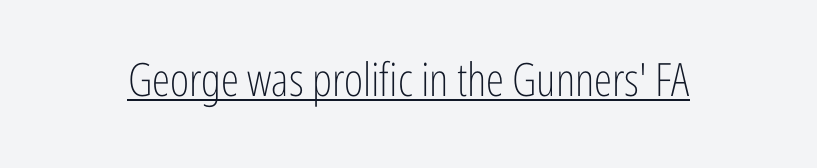
The image shows 46 px light, condensed sans-serif type, upright; set normal letter spacing, underlined; low stroke contrast and a medium x-height.
